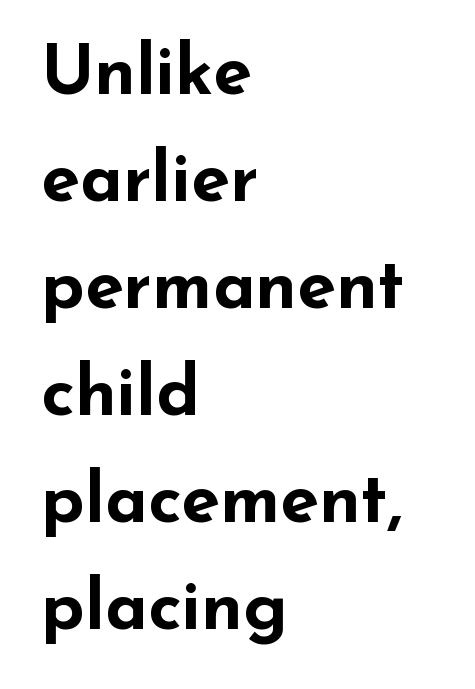
Each letter keeps its own natural width here, so spacing adapts to shape. The rendering keeps characters at their native spacing. Are there feet on the stems? There aren't — it's a sans. Underline: absent. Whoever set this chose a conventional vertical rhythm.
